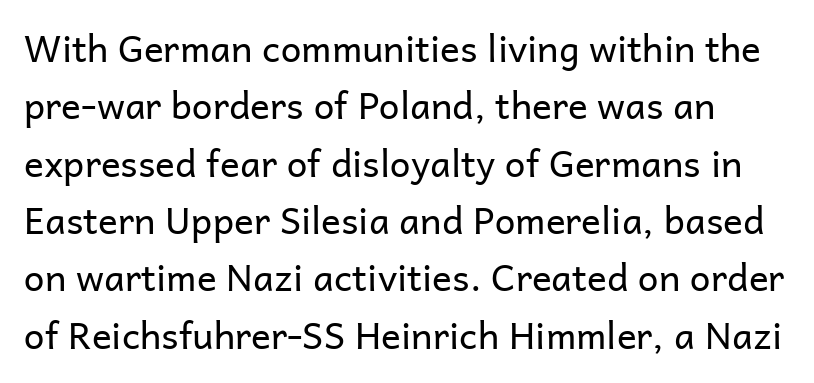
The image shows 37 px regular-weight sans-serif type, upright; set normal line spacing (1.55x), normal letter spacing, not underlined; low stroke contrast and a medium x-height.
